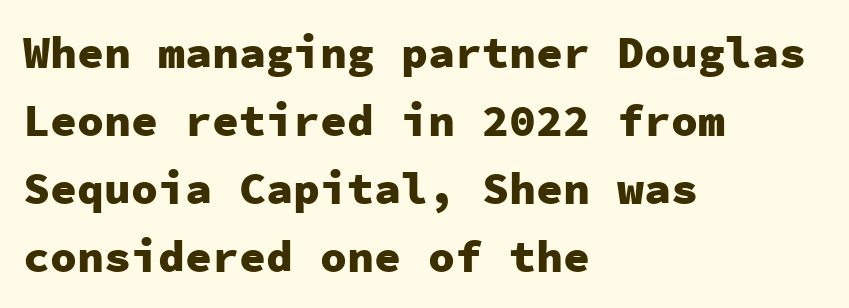
Q: Is the text bold? A: Yes.
Q: Is the text italic (slanted)? A: No, it is upright.
Q: Is the typeface a serif or a sans-serif typeface? A: Sans-serif.
Q: Is the text underlined? A: No.
Q: How is the paragraph aligned? A: Left-aligned.
Q: Is the spacing between letters normal or unusually wide? A: Normal.
Q: Is the spacing between lines tight, normal or loose? A: Normal.
Q: Width (condensed, normal, or wide)? A: Normal.
Q: Stroke contrast? A: Low.
Q: x-height? A: Medium.
Q: Monospaced? A: Yes.
